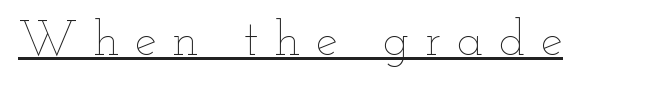
{"italic": "no", "bold": "no", "weight": "thin", "width": "wide", "stroke_contrast": "low", "x_height": "small", "monospaced": "no", "underline": "yes", "letter_spacing": "wide", "letter_spacing_em": 0.32, "glyph_px": 49}
